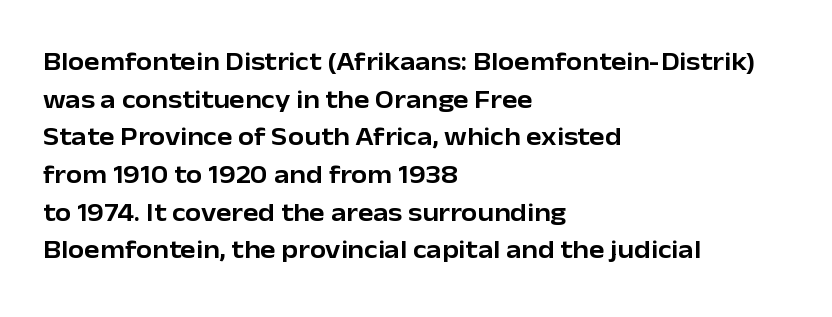
The image shows 26 px text type, upright; set left-aligned, normal line spacing (1.45x), normal letter spacing, not underlined.
